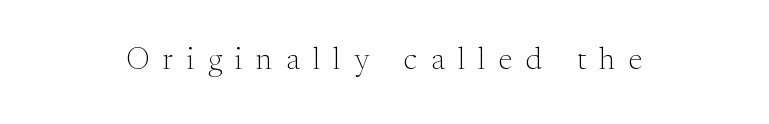
The image shows 31 px light serif type, upright; set unusually wide letter spacing (+0.44 em), not underlined; medium stroke contrast and a small x-height.
